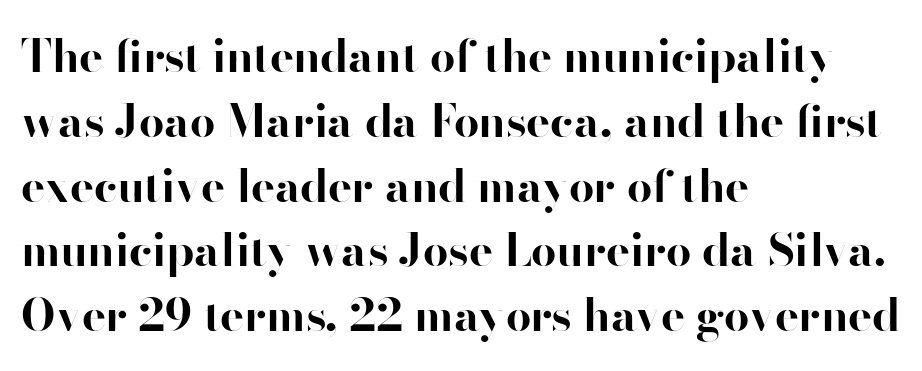
The face used here is rendered with its standard letterfit. Line beginnings align vertically; line endings do not. It's the straight-up-and-down kind of type. The rendering shows plain stroke endings on the letterforms — a sans-serif design.
